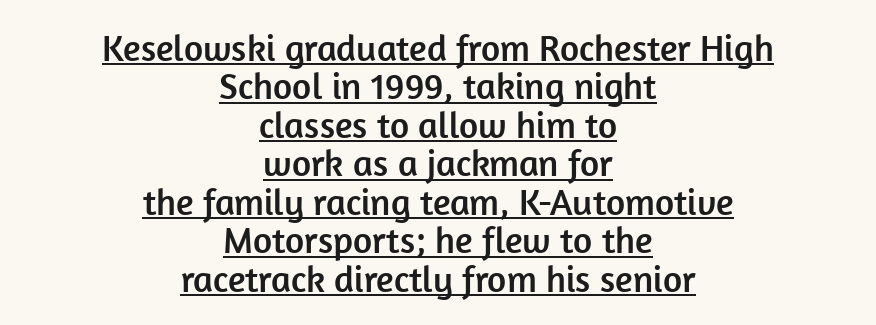
The image shows 37 px sans-serif type, upright; set centered, tight line spacing (1.04x), normal letter spacing, underlined; low stroke contrast and a medium x-height.
